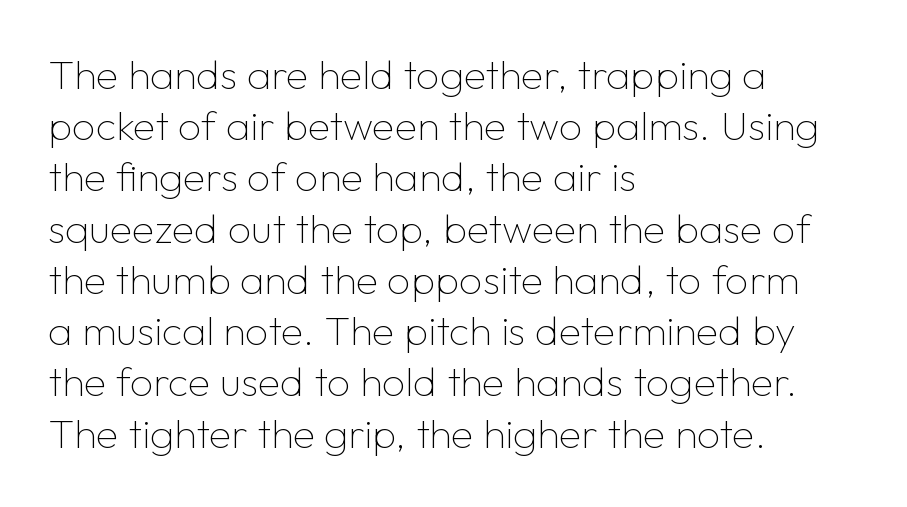
{"serif": "no", "italic": "no", "bold": "no", "weight": "thin", "width": "normal", "stroke_contrast": "low", "x_height": "medium", "monospaced": "no", "underline": "no", "align": "left", "line_spacing": "normal", "line_spacing_ratio": 1.25, "letter_spacing": "normal", "letter_spacing_em": 0.0, "glyph_px": 41}
